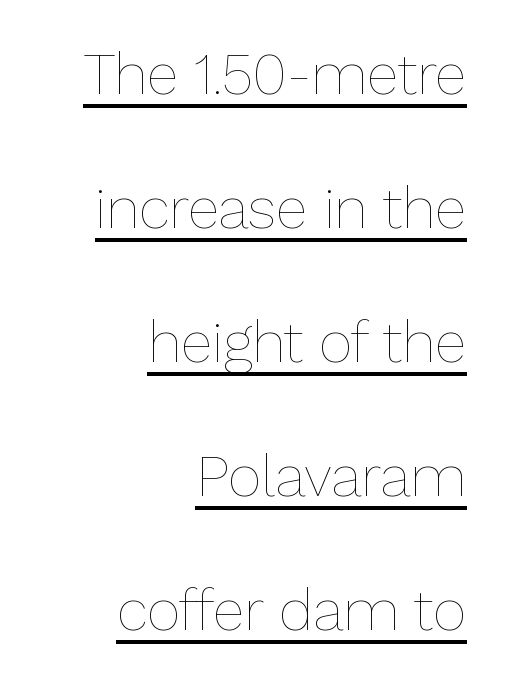
Is this a heavy cut? Hardly; it is regular or lighter. The rendering uses natural spacing where letterforms have individual widths. You can see a thin bar hugging the bottom of the glyphs. Is there much room between lines? Yes — plenty of vertical air separates them.
